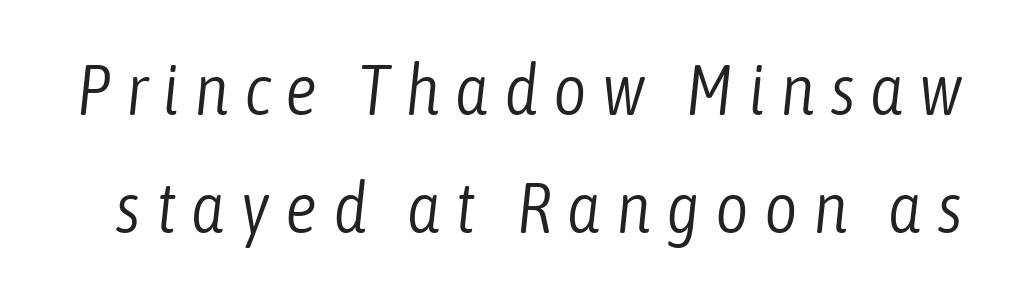
Q: Is the text bold? A: No.
Q: Is the text italic (slanted)? A: Yes, it leans right by about 6 degrees.
Q: Is the text underlined? A: No.
Q: Is the spacing between letters normal or unusually wide? A: Unusually wide.
Q: Is the spacing between lines tight, normal or loose? A: Normal.
Q: Width (condensed, normal, or wide)? A: Condensed.
Q: Stroke contrast? A: Low.
Q: x-height? A: Medium.
Q: Monospaced? A: No.
